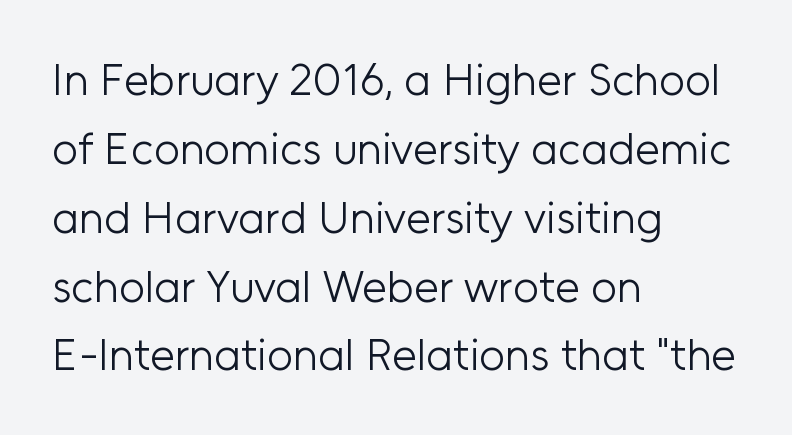
The image shows 45 px light sans-serif type, upright; set left-aligned, normal line spacing (1.53x), normal letter spacing, not underlined; low stroke contrast and a medium x-height.
